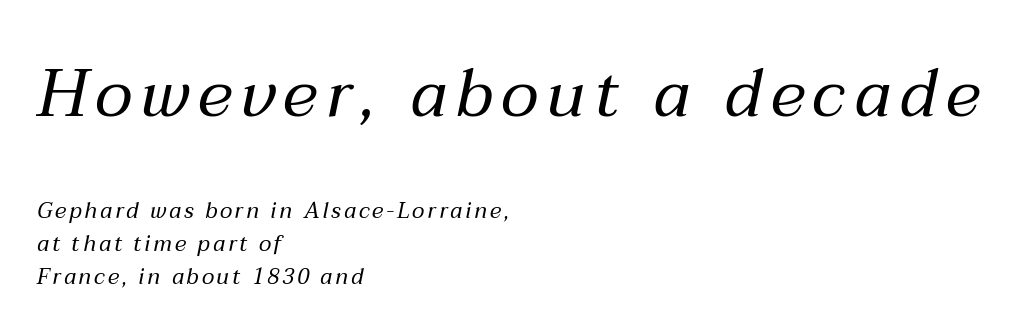
Rule under the text: the space is simply empty. Italic? Definitely — the glyphs are oblique. Reading top to bottom, the characters get smaller at the block break. The paragraph shown leans on its left margin.
